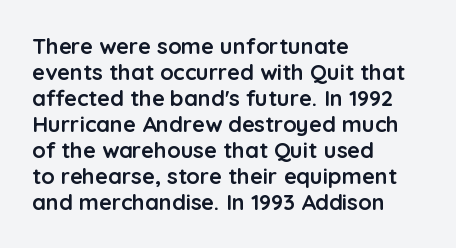
The image shows 22 px bold type, upright; set left-aligned, line spacing 1.18x, normal letter spacing, not underlined.
